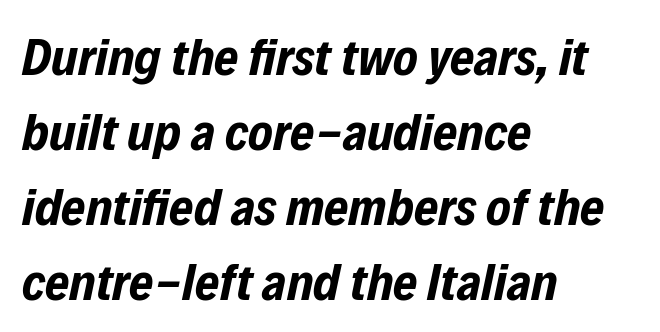
Q: Is the text bold? A: Yes.
Q: Is the text italic (slanted)? A: Yes, it leans right by about 12 degrees.
Q: Is the text underlined? A: No.
Q: How is the paragraph aligned? A: Left-aligned.
Q: Is the spacing between letters normal or unusually wide? A: Normal.
Q: Is the spacing between lines tight, normal or loose? A: Normal.
Q: Width (condensed, normal, or wide)? A: Condensed.
Q: Stroke contrast? A: Low.
Q: x-height? A: Medium.
Q: Monospaced? A: No.
